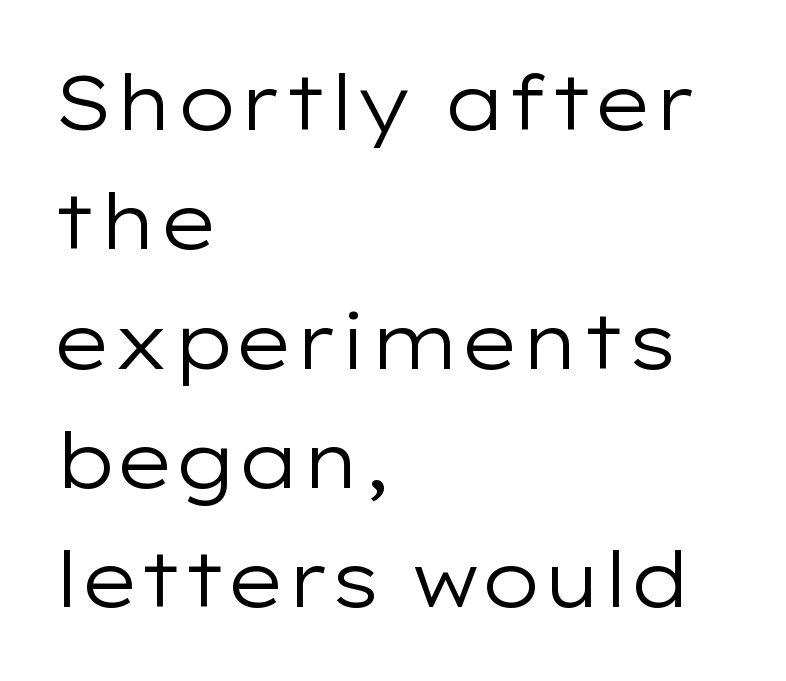
Q: Is the text bold? A: No.
Q: Is the text italic (slanted)? A: No, it is upright.
Q: Is the typeface a serif or a sans-serif typeface? A: Sans-serif.
Q: Is the text underlined? A: No.
Q: How is the paragraph aligned? A: Left-aligned.
Q: Is the spacing between letters normal or unusually wide? A: Normal.
Q: Is the spacing between lines tight, normal or loose? A: Normal.
Q: Width (condensed, normal, or wide)? A: Wide.
Q: Stroke contrast? A: Low.
Q: x-height? A: Medium.
Q: Monospaced? A: No.
